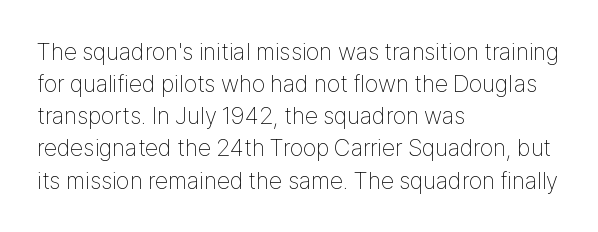
Q: Is the text bold? A: No.
Q: Is the text italic (slanted)? A: No, it is upright.
Q: Is the text underlined? A: No.
Q: How is the paragraph aligned? A: Left-aligned.
Q: Is the spacing between letters normal or unusually wide? A: Normal.
Q: Is the spacing between lines tight, normal or loose? A: Normal.
